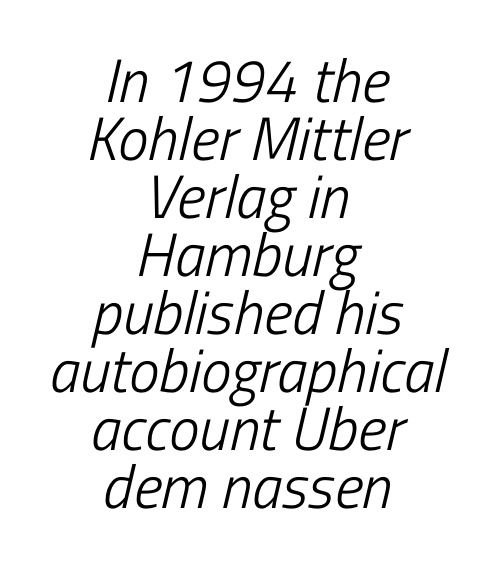
The text block is weighted toward neither margin, spreading evenly from the middle. Slanted lettering throughout. The rendering uses natural spacing where letterforms have individual widths. This rendering features lettering with no underline. The typeface has the unassuming heft of standard copy or less. Does the leading feel generous? Not at all — it's pinched.
